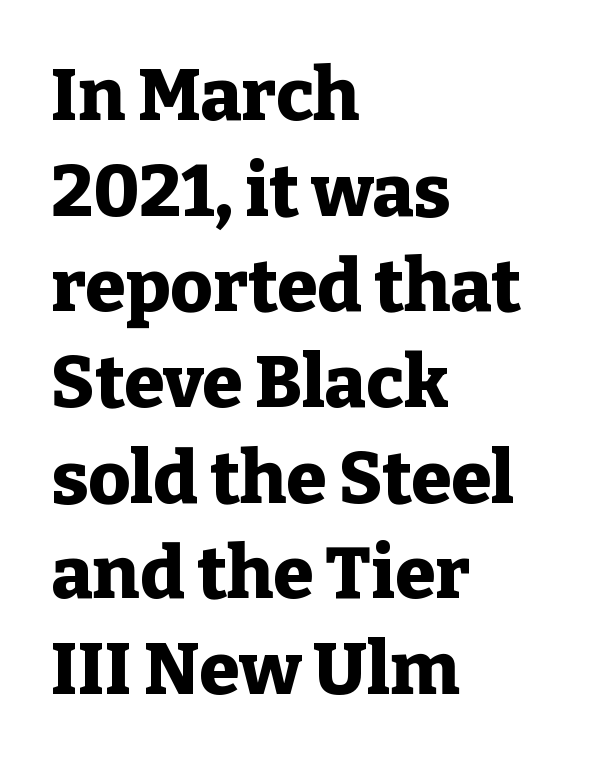
{"serif": "yes", "italic": "no", "bold": "yes", "weight": "heavy", "width": "normal", "stroke_contrast": "low", "x_height": "medium", "monospaced": "no", "underline": "no", "align": "left", "line_spacing": "normal", "line_spacing_ratio": 1.31, "letter_spacing": "normal", "letter_spacing_em": 0.0, "glyph_px": 73}
